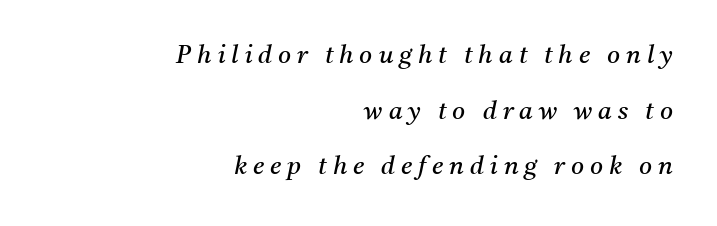
Q: Is the text bold? A: No.
Q: Is the text italic (slanted)? A: Yes, it leans right by about 11 degrees.
Q: Is the text underlined? A: No.
Q: How is the paragraph aligned? A: Right-aligned.
Q: Is the spacing between letters normal or unusually wide? A: Unusually wide.
Q: Is the spacing between lines tight, normal or loose? A: Loose.
